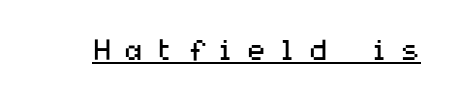
{"serif": "no", "italic": "no", "bold": "no", "weight": "regular", "width": "wide", "stroke_contrast": "medium", "x_height": "medium", "underline": "yes", "letter_spacing": "wide", "letter_spacing_em": 0.36, "glyph_px": 29}
